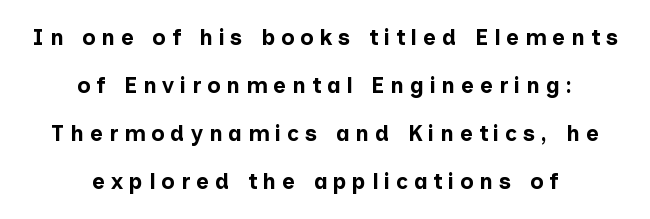
In terms of letterspacing, this is a distinctly airy, spread setting. Is there much room between lines? Yes — plenty of vertical air separates them. Words float on clear page, feet unadorned. Caption: bold face, heavy strokes. This is the regular roman posture of the typeface.
